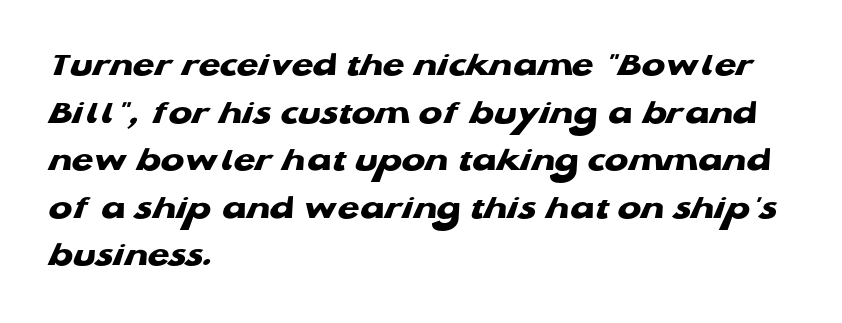
The image shows 35 px heavy, wide sans-serif type; set left-aligned, normal line spacing (1.36x), normal letter spacing, not underlined; low stroke contrast and a medium x-height.
